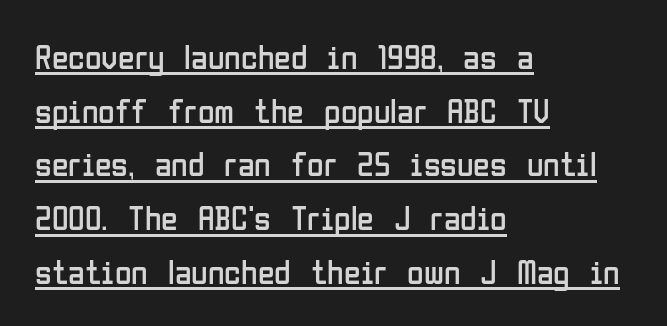
The image shows 34 px regular-weight, condensed sans-serif type, upright; set left-aligned, normal line spacing (1.58x), normal letter spacing, underlined; low stroke contrast and a medium x-height.
